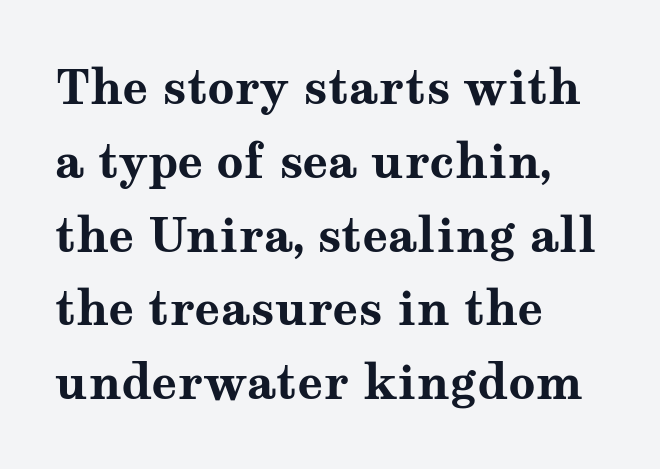
{"serif": "yes", "italic": "no", "bold": "yes", "weight": "bold", "width": "wide", "stroke_contrast": "medium", "x_height": "medium", "monospaced": "no", "underline": "no", "align": "left", "line_spacing": "normal", "line_spacing_ratio": 1.57, "letter_spacing": "normal", "letter_spacing_em": 0.0, "glyph_px": 47}
